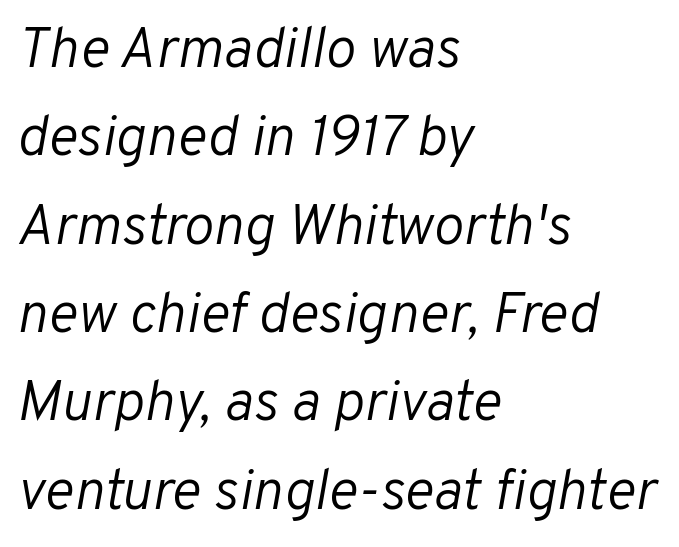
Q: Is the text bold? A: No.
Q: Is the text italic (slanted)? A: Yes, it leans right by about 10 degrees.
Q: Is the text underlined? A: No.
Q: How is the paragraph aligned? A: Left-aligned.
Q: Is the spacing between letters normal or unusually wide? A: Normal.
Q: Is the spacing between lines tight, normal or loose? A: Normal.
Q: Width (condensed, normal, or wide)? A: Normal.
Q: Stroke contrast? A: Low.
Q: x-height? A: Medium.
Q: Monospaced? A: No.
